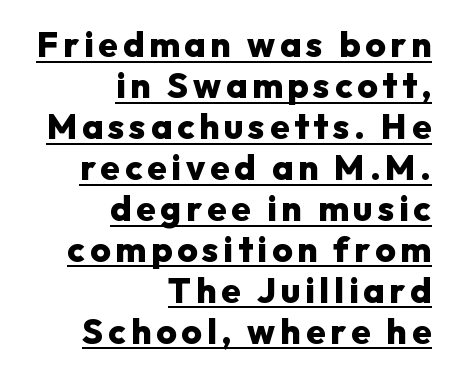
Q: Is the text bold? A: Yes.
Q: Is the text italic (slanted)? A: No, it is upright.
Q: Is the typeface a serif or a sans-serif typeface? A: Sans-serif.
Q: Is the text underlined? A: Yes.
Q: How is the paragraph aligned? A: Right-aligned.
Q: Width (condensed, normal, or wide)? A: Normal.
Q: Stroke contrast? A: Low.
Q: x-height? A: Medium.
Q: Monospaced? A: No.
